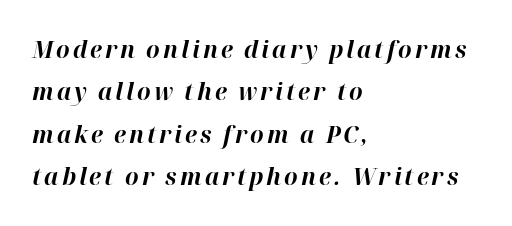
Typeset ragged right — the left edge is the straight one. This sample uses an oblique cut, with every glyph tilted off the vertical. A full-strength bold gives these letters their thick strokes. The space beneath each line is pristine and unruled.
